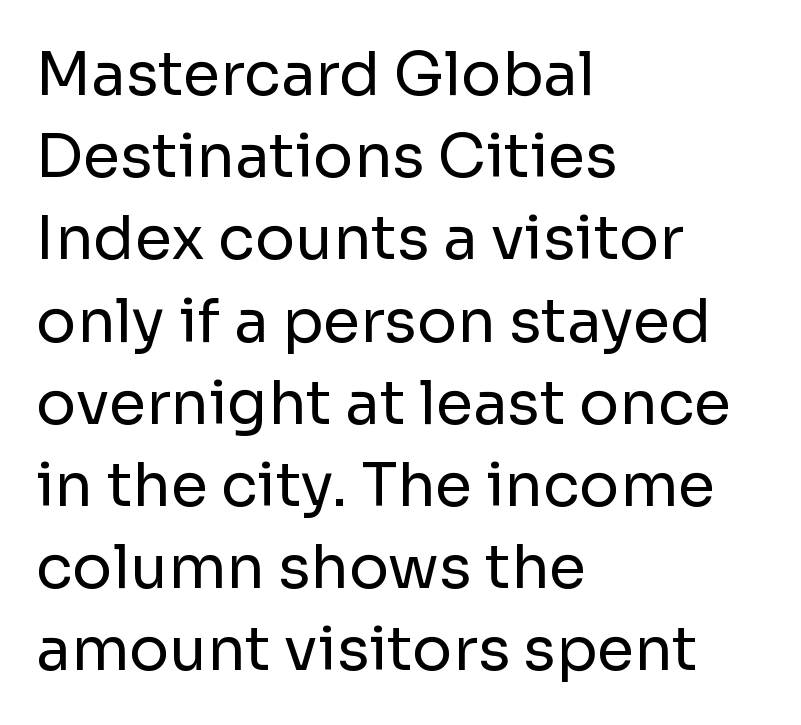
Line beginnings align vertically; line endings do not. I'd call this a sans setting — the letters go barefoot. Caption: face not bold, strokes unweighted. Character widths vary here, with narrow letters taking less room than wide ones.
